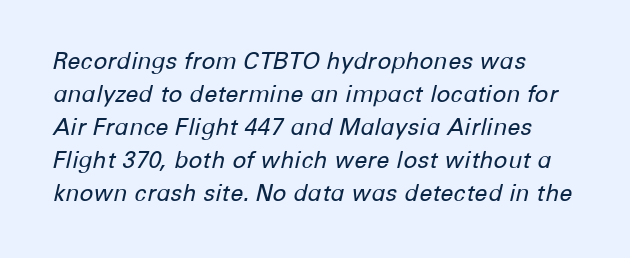
The image shows 23 px text type, italic (leaning right); set left-aligned, normal line spacing (1.43x), normal letter spacing, not underlined.
